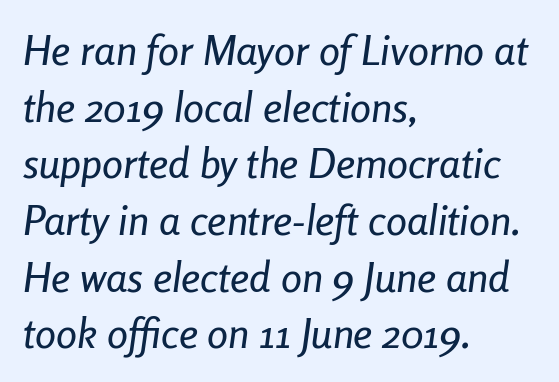
Q: Is the text italic (slanted)? A: Yes, it leans right by about 8 degrees.
Q: Is the text underlined? A: No.
Q: How is the paragraph aligned? A: Left-aligned.
Q: Is the spacing between letters normal or unusually wide? A: Normal.
Q: Is the spacing between lines tight, normal or loose? A: Normal.
Q: Width (condensed, normal, or wide)? A: Condensed.
Q: Stroke contrast? A: Low.
Q: x-height? A: Medium.
Q: Monospaced? A: No.
